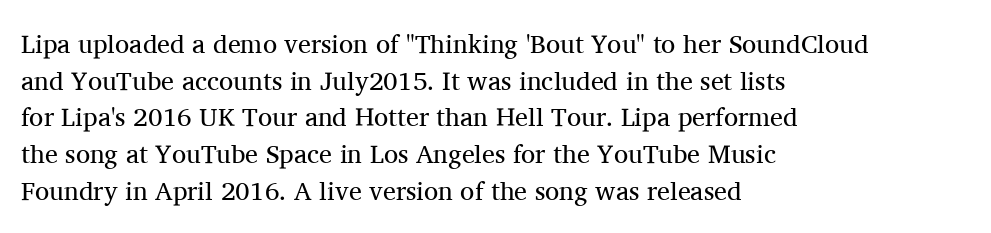
{"italic": "no", "bold": "no", "underline": "no", "align": "left", "line_spacing": "normal", "line_spacing_ratio": 1.41, "letter_spacing": "normal", "letter_spacing_em": 0.0, "glyph_px": 26}
